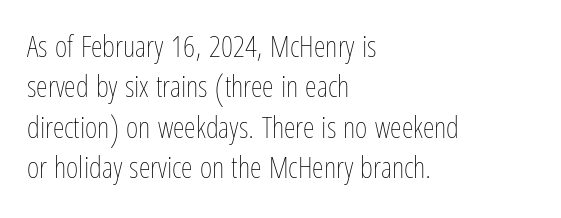
{"italic": "no", "bold": "no", "weight": "thin", "width": "condensed", "stroke_contrast": "low", "x_height": "medium", "monospaced": "no", "underline": "no", "align": "left", "line_spacing": "normal", "line_spacing_ratio": 1.35, "letter_spacing": "normal", "letter_spacing_em": 0.0, "glyph_px": 30}
